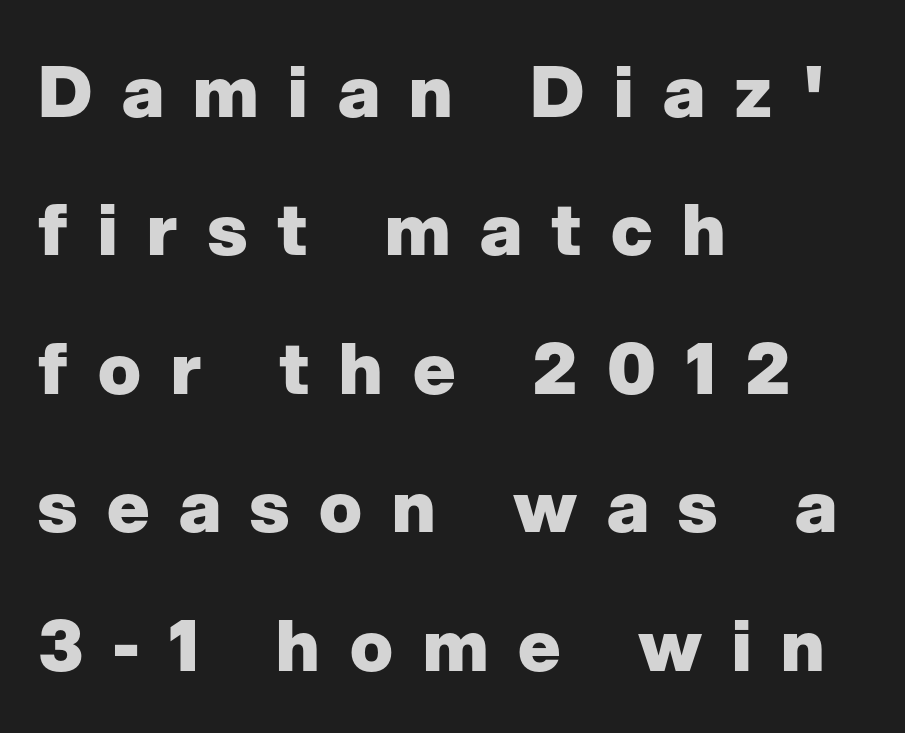
Each new line begins a long way beneath the previous one. These lines are rendered in a variable-pitch font. Teacher's note: observe the even left margin — that is flush-left alignment. Set as a true bold cut, around the 700 mark. Unlike a traditional serif, this face leaves its strokes unadorned. The type is letterspaced generously, with wide tracking.
